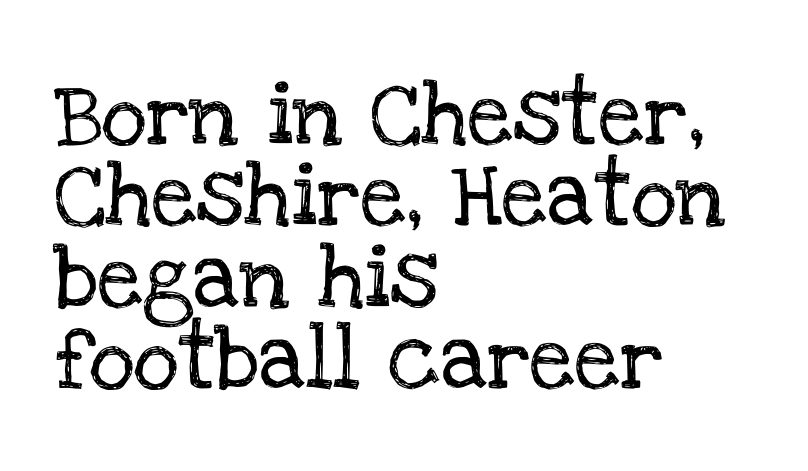
{"serif": "yes", "italic": "no", "width": "normal", "stroke_contrast": "low", "x_height": "large", "monospaced": "no", "underline": "no", "align": "left", "line_spacing": "normal", "line_spacing_ratio": 1.27, "letter_spacing": "normal", "letter_spacing_em": 0.0, "glyph_px": 64}
